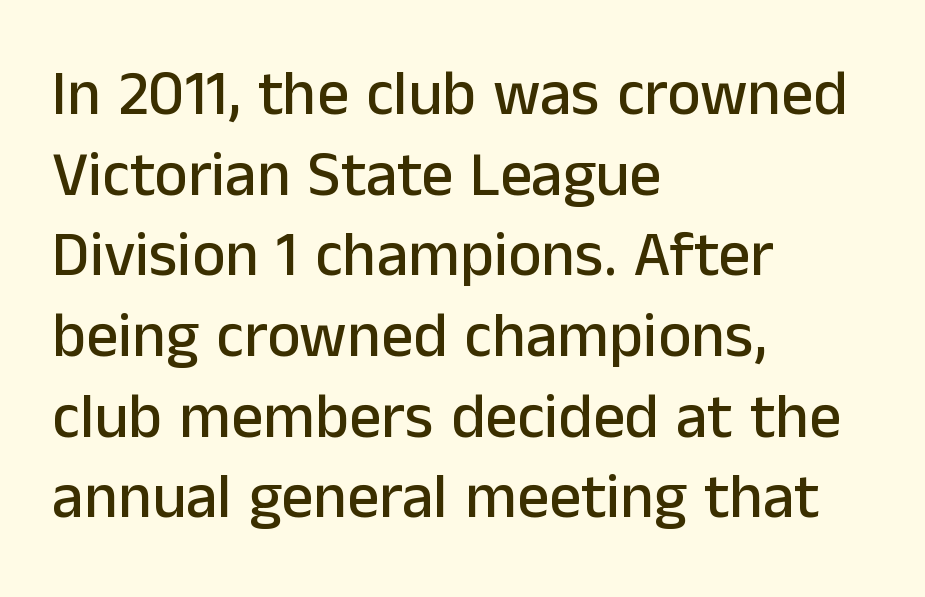
{"serif": "no", "italic": "no", "width": "normal", "stroke_contrast": "low", "x_height": "medium", "monospaced": "no", "underline": "no", "align": "left", "line_spacing": "normal", "line_spacing_ratio": 1.28, "letter_spacing": "normal", "letter_spacing_em": 0.0, "glyph_px": 63}
